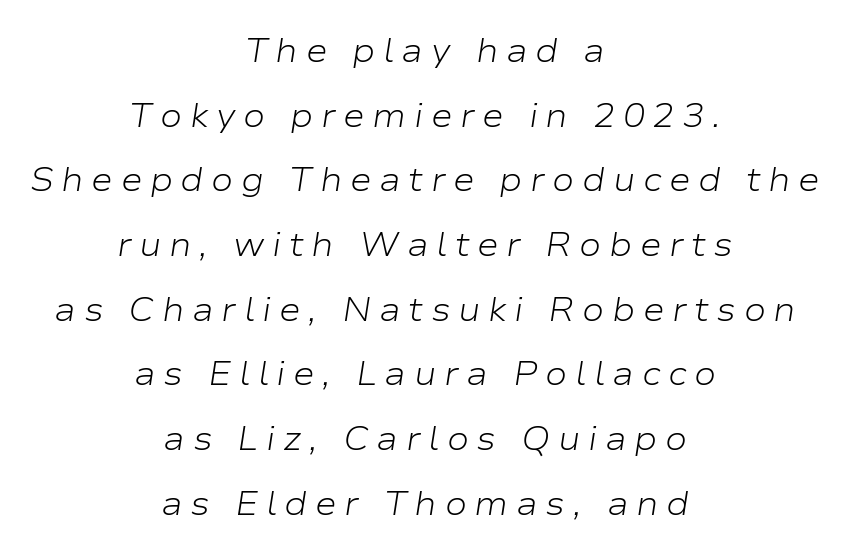
{"italic": "yes", "lean": "right", "slant_degrees": 9, "bold": "no", "weight": "light", "width": "wide", "stroke_contrast": "low", "x_height": "medium", "monospaced": "no", "underline": "no", "align": "center", "line_spacing": "loose", "line_spacing_ratio": 1.96, "letter_spacing": "wide", "letter_spacing_em": 0.23, "glyph_px": 33}
